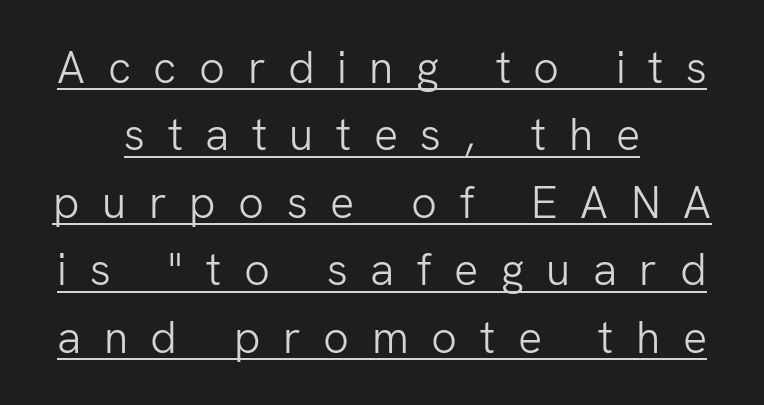
Q: Is the text bold? A: No.
Q: Is the text italic (slanted)? A: No, it is upright.
Q: Is the typeface a serif or a sans-serif typeface? A: Sans-serif.
Q: Is the text underlined? A: Yes.
Q: Is the spacing between letters normal or unusually wide? A: Unusually wide.
Q: Is the spacing between lines tight, normal or loose? A: Normal.
Q: Width (condensed, normal, or wide)? A: Normal.
Q: Stroke contrast? A: Low.
Q: x-height? A: Medium.
Q: Monospaced? A: No.
